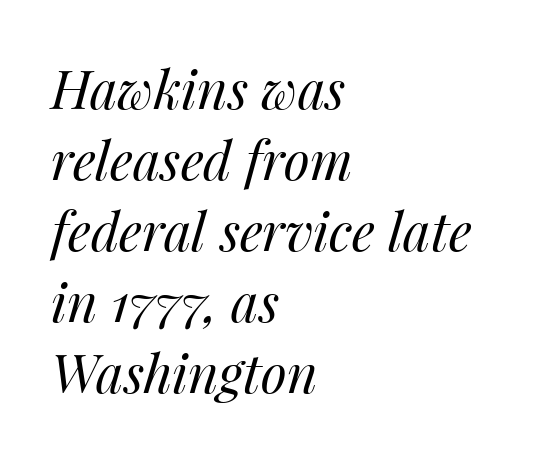
{"italic": "yes", "lean": "right", "slant_degrees": 14, "bold": "no", "weight": "regular", "width": "normal", "stroke_contrast": "medium", "x_height": "medium", "monospaced": "no", "underline": "no", "align": "left", "line_spacing": "normal", "line_spacing_ratio": 1.34, "letter_spacing": "normal", "letter_spacing_em": 0.0, "glyph_px": 53}
